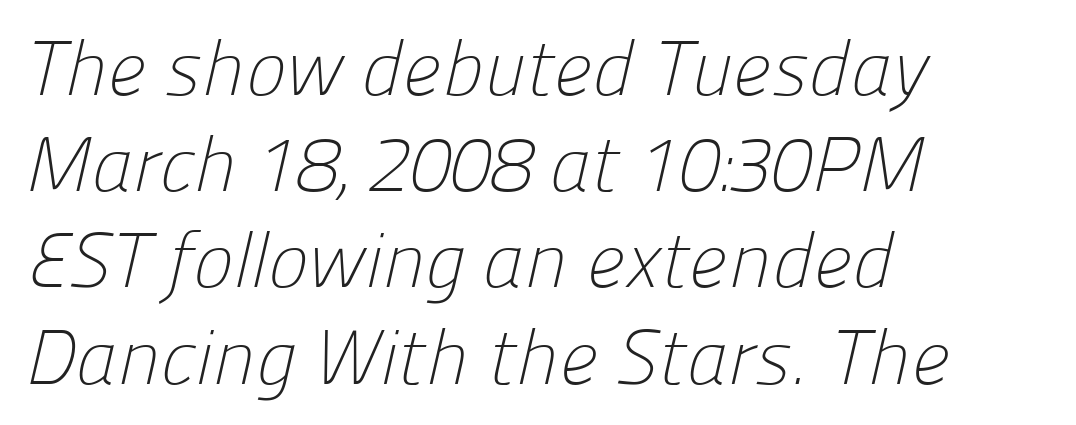
The image shows 77 px light sans-serif type; set left-aligned, normal line spacing (1.25x), normal letter spacing, not underlined; low stroke contrast and a medium x-height.
